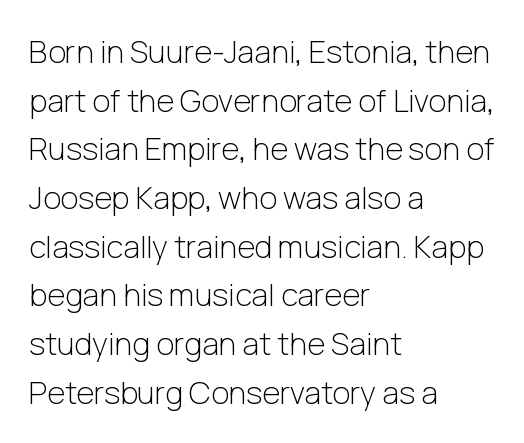
Q: Is the text bold? A: No.
Q: Is the text italic (slanted)? A: No, it is upright.
Q: Is the typeface a serif or a sans-serif typeface? A: Sans-serif.
Q: Is the text underlined? A: No.
Q: How is the paragraph aligned? A: Left-aligned.
Q: Is the spacing between letters normal or unusually wide? A: Normal.
Q: Is the spacing between lines tight, normal or loose? A: Normal.
Q: Width (condensed, normal, or wide)? A: Normal.
Q: Stroke contrast? A: Low.
Q: x-height? A: Medium.
Q: Monospaced? A: No.
